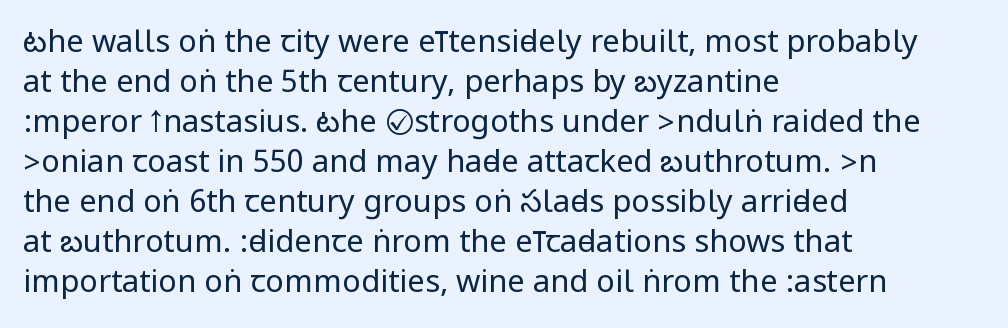
Q: Is the text bold? A: No.
Q: Is the text italic (slanted)? A: No, it is upright.
Q: Is the typeface a serif or a sans-serif typeface? A: Sans-serif.
Q: Is the text underlined? A: No.
Q: How is the paragraph aligned? A: Left-aligned.
Q: Is the spacing between letters normal or unusually wide? A: Normal.
Q: Is the spacing between lines tight, normal or loose? A: Normal.
Q: Width (condensed, normal, or wide)? A: Condensed.
Q: Stroke contrast? A: Low.
